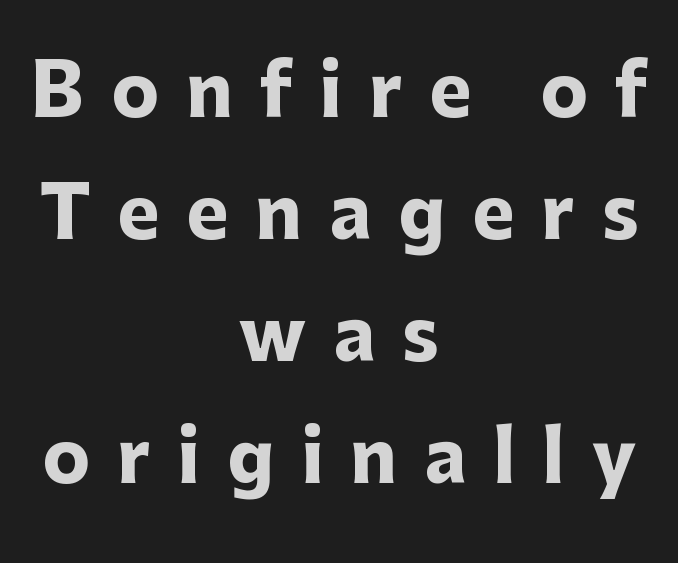
Q: Is the text bold? A: Yes.
Q: Is the text italic (slanted)? A: No, it is upright.
Q: Is the typeface a serif or a sans-serif typeface? A: Sans-serif.
Q: Is the text underlined? A: No.
Q: How is the paragraph aligned? A: Centered.
Q: Is the spacing between letters normal or unusually wide? A: Unusually wide.
Q: Width (condensed, normal, or wide)? A: Normal.
Q: Stroke contrast? A: Low.
Q: x-height? A: Medium.
Q: Monospaced? A: No.
